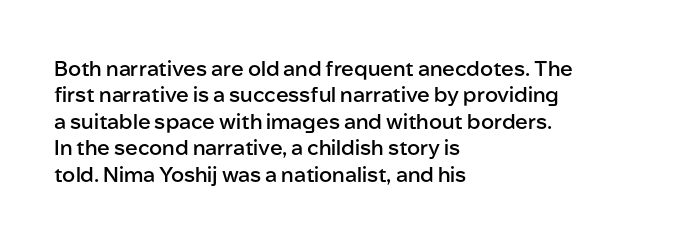
{"italic": "no", "bold": "semi", "underline": "no", "align": "left", "line_spacing": "normal", "line_spacing_ratio": 1.26, "letter_spacing": "normal", "letter_spacing_em": 0.0, "glyph_px": 21}
